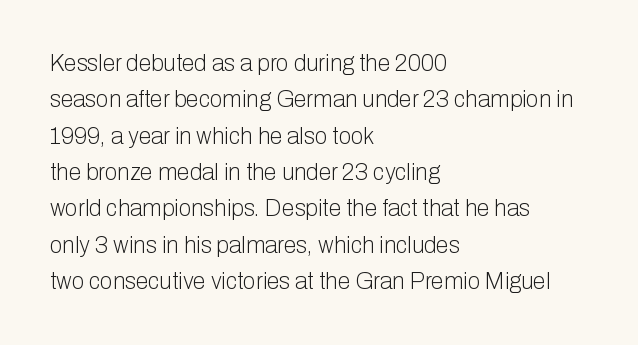
{"italic": "no", "bold": "no", "underline": "no", "align": "left", "line_spacing": "normal", "line_spacing_ratio": 1.58, "letter_spacing": "normal", "letter_spacing_em": 0.0, "glyph_px": 23}
